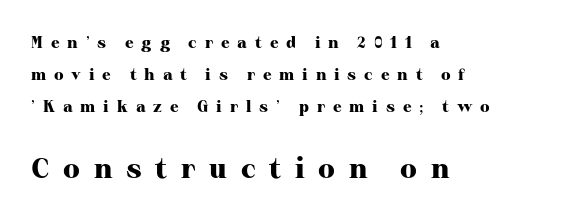
{"serif": "yes", "italic": "no", "bold": "yes", "weight": "heavy", "width": "normal", "stroke_contrast": "high", "x_height": "medium", "monospaced": "no", "underline": "no", "align": "left", "line_spacing": "loose", "line_spacing_ratio": 2.0, "letter_spacing": "wide", "letter_spacing_em": 0.49, "larger_block": "second", "size_ratio": 1.75, "glyph_px": 28}
